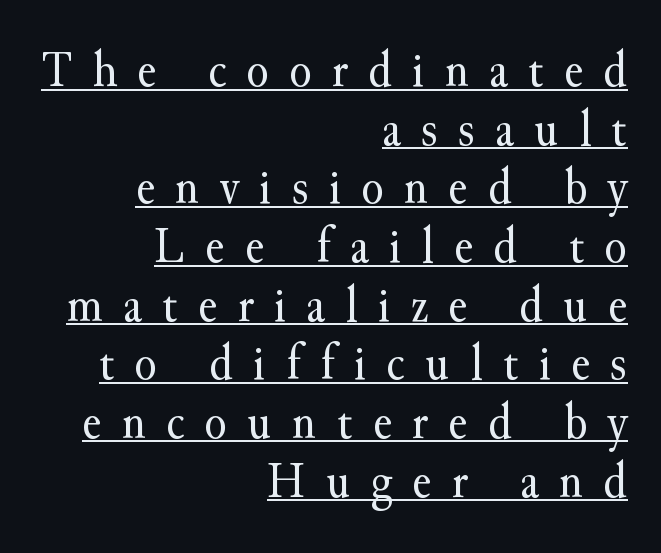
The image shows 51 px regular-weight serif type, upright; set right-aligned, tight line spacing (1.15x), unusually wide letter spacing (+0.4 em), underlined; medium stroke contrast and a small x-height.
